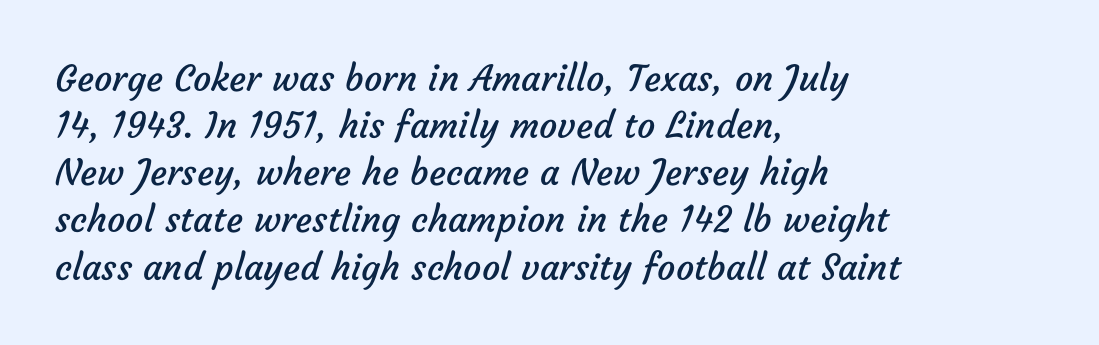
{"serif": "no", "bold": "no", "weight": "regular", "width": "normal", "stroke_contrast": "low", "x_height": "medium", "monospaced": "no", "underline": "no", "align": "left", "line_spacing": "normal", "line_spacing_ratio": 1.31, "letter_spacing": "normal", "letter_spacing_em": 0.0, "glyph_px": 36}
